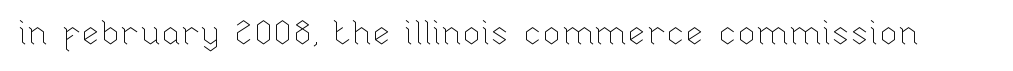
{"italic": "no", "bold": "no", "weight": "thin", "width": "normal", "stroke_contrast": "low", "x_height": "medium", "monospaced": "no", "underline": "no", "letter_spacing": "normal", "letter_spacing_em": 0.0, "glyph_px": 34}
